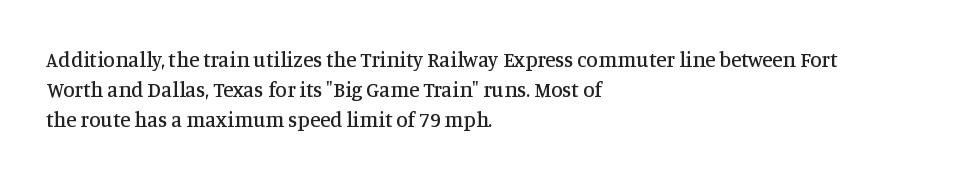
The image shows 21 px text type, upright; set left-aligned, normal line spacing (1.44x), normal letter spacing, not underlined.
